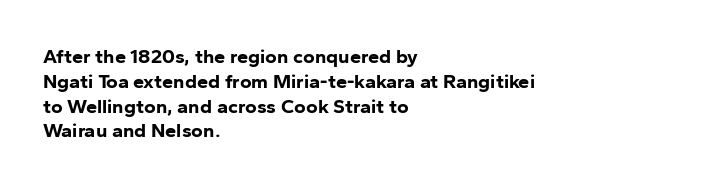
Q: Is the text bold? A: Yes.
Q: Is the text italic (slanted)? A: No, it is upright.
Q: Is the text underlined? A: No.
Q: How is the paragraph aligned? A: Left-aligned.
Q: Is the spacing between letters normal or unusually wide? A: Normal.
